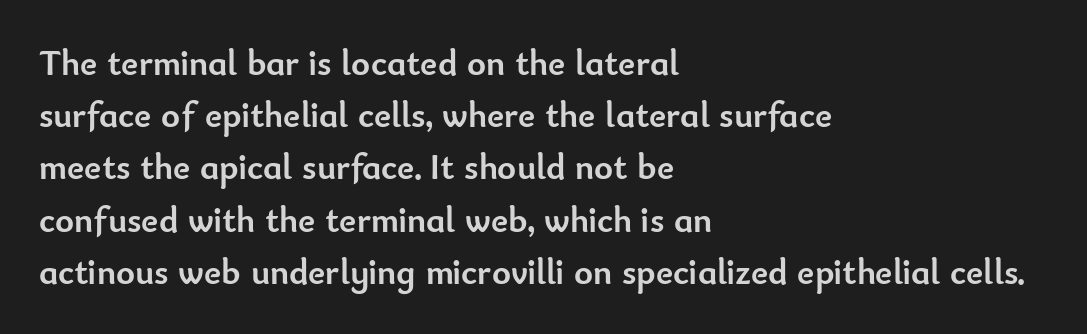
{"serif": "no", "italic": "no", "bold": "yes", "weight": "semibold", "width": "normal", "stroke_contrast": "low", "x_height": "small", "monospaced": "no", "underline": "no", "align": "left", "line_spacing": "normal", "line_spacing_ratio": 1.45, "letter_spacing": "normal", "letter_spacing_em": 0.0, "glyph_px": 36}
